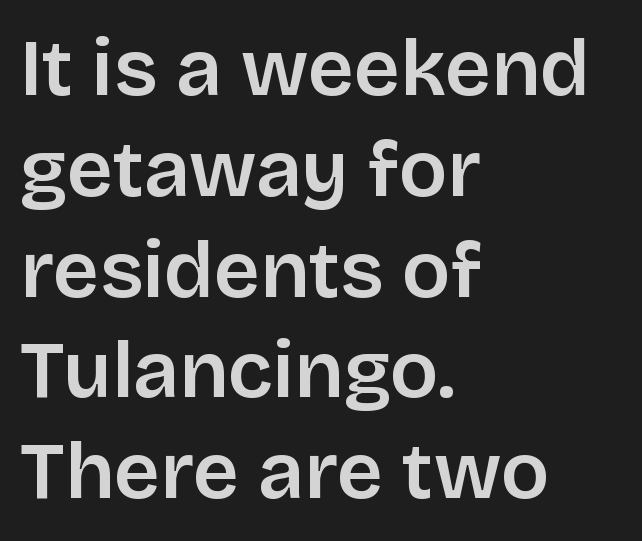
Looks like regular typesetting: each glyph gets only the width it needs. The area under the type is left untouched. All the whitespace from short lines collects on the right. Baseline-to-baseline distance is the conventional proportion of letter height. What kind of face is this? One without serifs — a sans.
